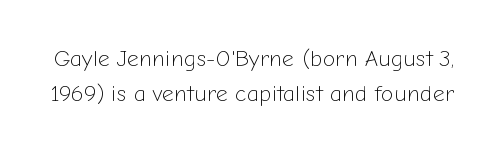
{"italic": "no", "bold": "no", "underline": "no", "line_spacing": "normal", "line_spacing_ratio": 1.54, "letter_spacing": "normal", "letter_spacing_em": 0.0, "glyph_px": 23}
